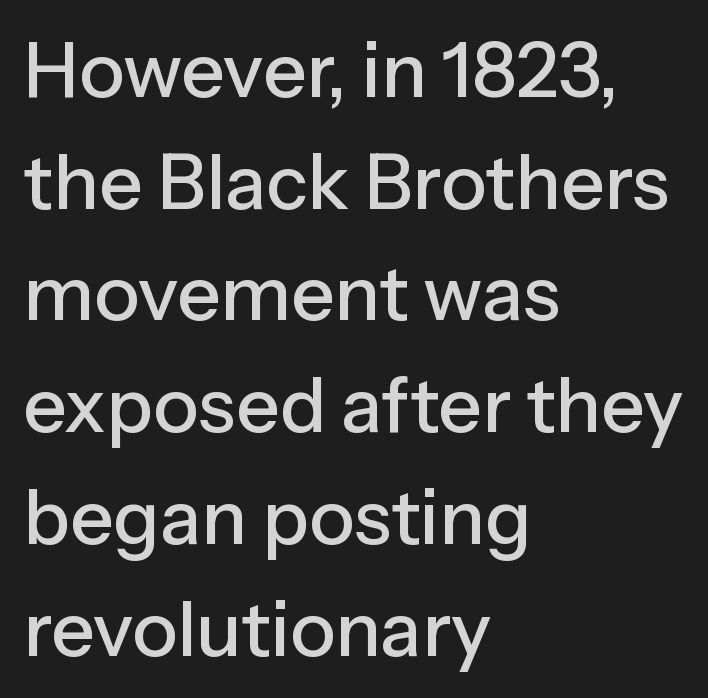
{"serif": "no", "italic": "no", "width": "normal", "stroke_contrast": "low", "x_height": "medium", "monospaced": "no", "underline": "no", "align": "left", "line_spacing": "normal", "line_spacing_ratio": 1.47, "letter_spacing": "normal", "letter_spacing_em": 0.0, "glyph_px": 76}
